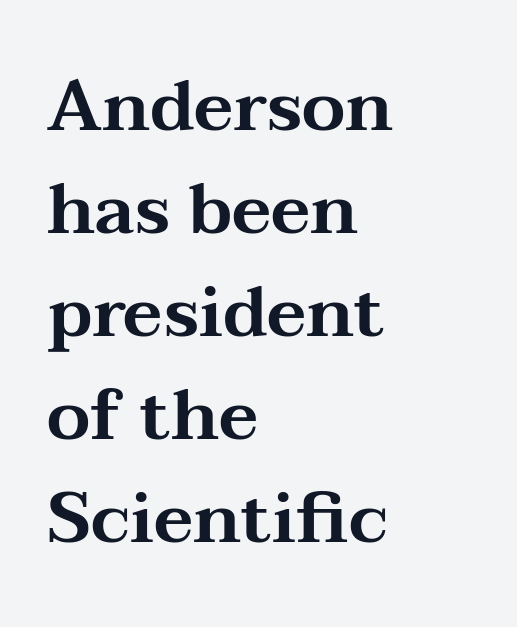
{"serif": "yes", "italic": "no", "width": "wide", "stroke_contrast": "medium", "x_height": "medium", "monospaced": "no", "underline": "no", "align": "left", "line_spacing": "normal", "line_spacing_ratio": 1.47, "letter_spacing": "normal", "letter_spacing_em": 0.0, "glyph_px": 70}
